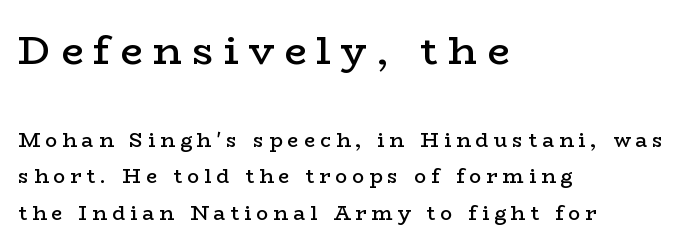
The image shows 40 px semibold, wide serif type, upright; set left-aligned, line spacing 1.84x, unusually wide letter spacing (+0.25 em), not underlined; the first (top) block is 2.0x larger; low stroke contrast and a medium x-height.
